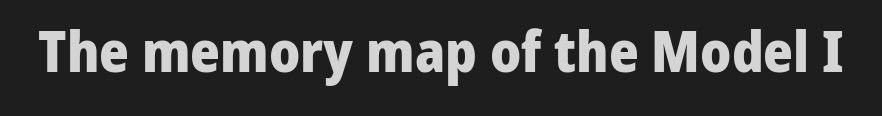
Caption: bold face, heavy strokes. Vertical strokes here are truly vertical. Tracking here is standard; glyphs follow each other at the usual distance. These lines are rendered in a variable-pitch font. Descender tails drop into unmarked territory. These lines are composed in type without serifs.
